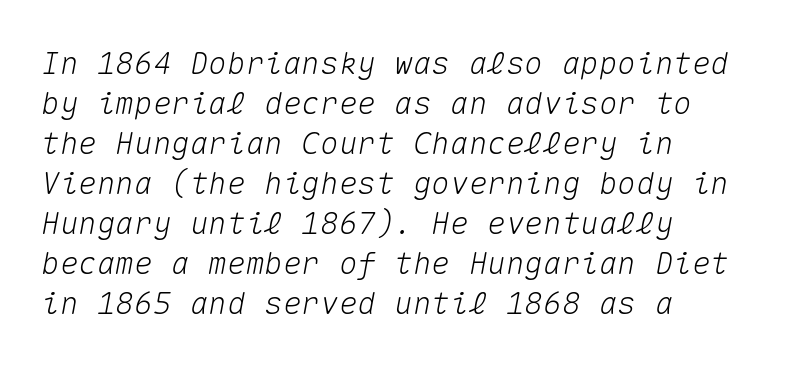
{"italic": "yes", "lean": "right", "slant_degrees": 10, "width": "normal", "stroke_contrast": "medium", "x_height": "medium", "monospaced": "yes", "underline": "no", "align": "left", "line_spacing": "normal", "line_spacing_ratio": 1.29, "letter_spacing": "normal", "letter_spacing_em": 0.0, "glyph_px": 31}
